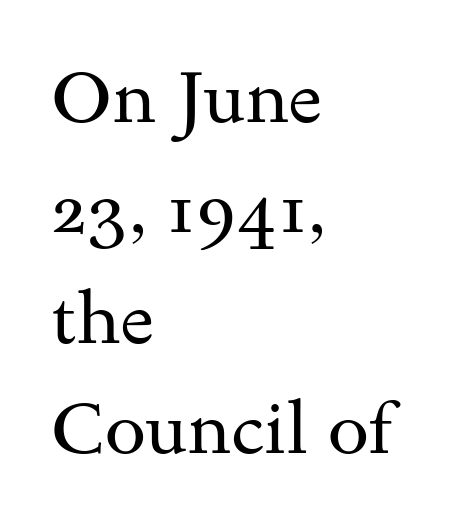
{"serif": "yes", "italic": "no", "bold": "no", "weight": "regular", "width": "wide", "stroke_contrast": "medium", "x_height": "small", "monospaced": "no", "underline": "no", "align": "left", "line_spacing": "normal", "line_spacing_ratio": 1.49, "letter_spacing": "normal", "letter_spacing_em": 0.0, "glyph_px": 74}
